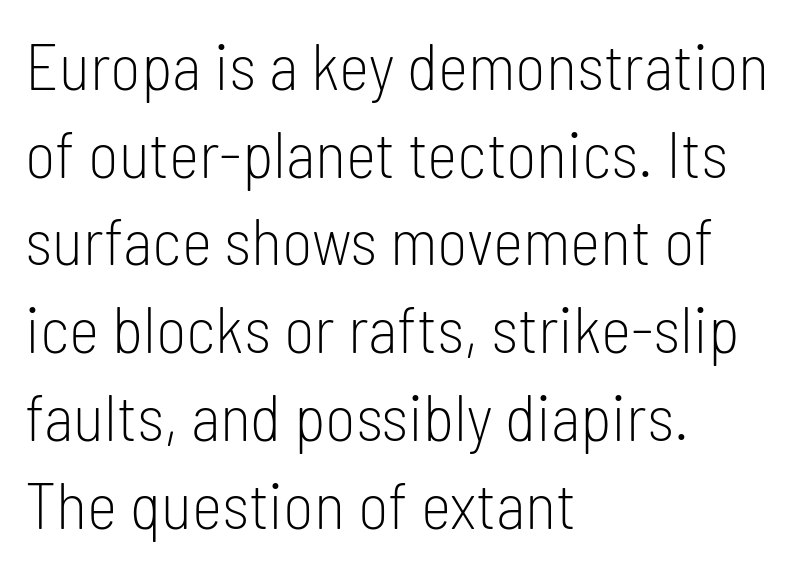
{"serif": "no", "italic": "no", "bold": "no", "weight": "light", "width": "condensed", "stroke_contrast": "low", "x_height": "medium", "monospaced": "no", "underline": "no", "align": "left", "line_spacing": "normal", "line_spacing_ratio": 1.35, "letter_spacing": "normal", "letter_spacing_em": 0.0, "glyph_px": 65}
